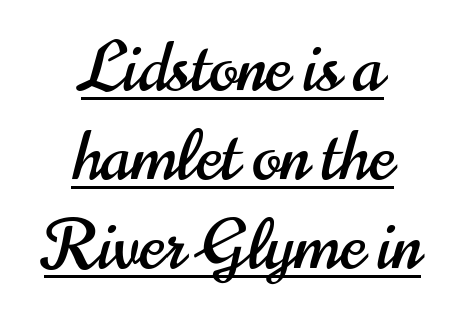
Q: Is the text italic (slanted)? A: Yes.
Q: Is the typeface a serif or a sans-serif typeface? A: Sans-serif.
Q: Is the text underlined? A: Yes.
Q: How is the paragraph aligned? A: Centered.
Q: Is the spacing between letters normal or unusually wide? A: Normal.
Q: Is the spacing between lines tight, normal or loose? A: Normal.
Q: Width (condensed, normal, or wide)? A: Condensed.
Q: Stroke contrast? A: High.
Q: x-height? A: Small.
Q: Monospaced? A: No.
